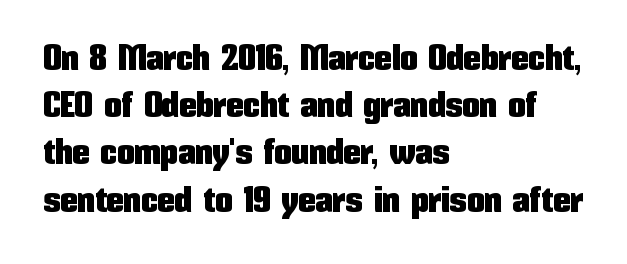
The letterforms sit shoulder to shoulder at normal distance. Line spacing here is normal. Underline: absent. The rendering uses natural spacing where letterforms have individual widths. Ascenders rise straight up at ninety degrees.
